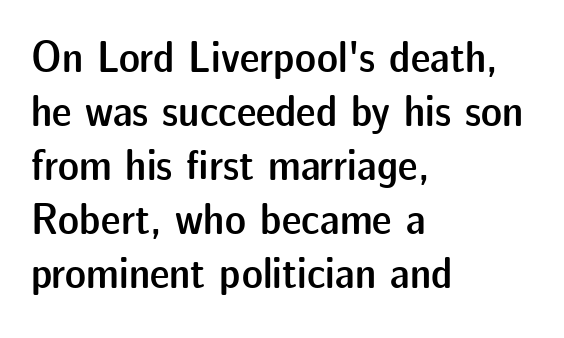
This sample uses plain, unmodified letter spacing. Weight check: semibold — heavier than regular, not quite bold. Words float on clear page, feet unadorned. If you drew a ruler down the left edge, every line would touch it. You can tell from the bare stems that sans-serif type was used. The lettering stays uniformly vertical, giving the passage a roman look.
